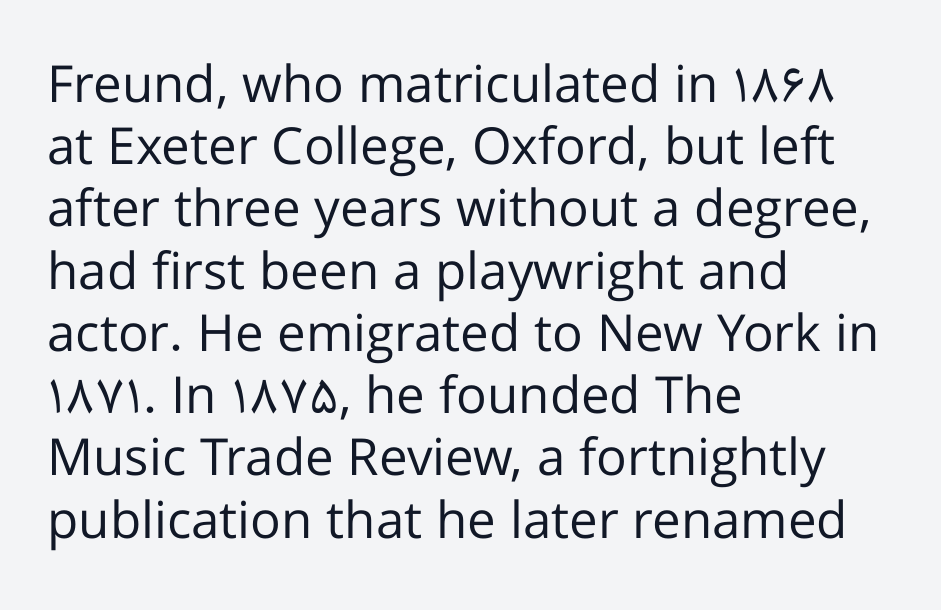
{"serif": "no", "italic": "no", "bold": "no", "weight": "regular", "width": "normal", "stroke_contrast": "low", "x_height": "medium", "monospaced": "no", "underline": "no", "align": "left", "line_spacing_ratio": 1.22, "letter_spacing": "normal", "letter_spacing_em": 0.0, "glyph_px": 51}
